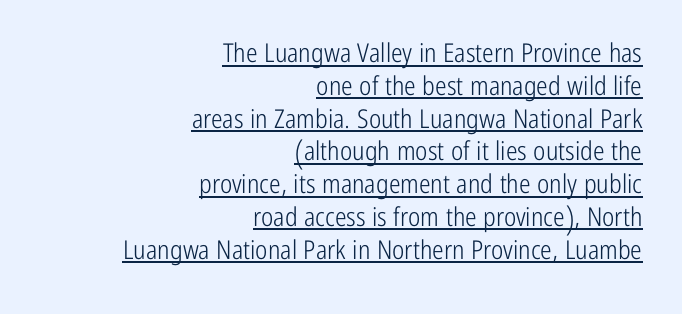
The image shows 26 px text type, upright; set right-aligned, normal line spacing (1.26x), normal letter spacing, underlined.
